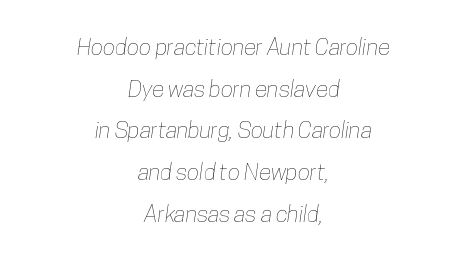
The passage is arranged like a title page — every line centered. This rendering leaves character spacing at its baseline value. The gap between lines stays unmarked.
